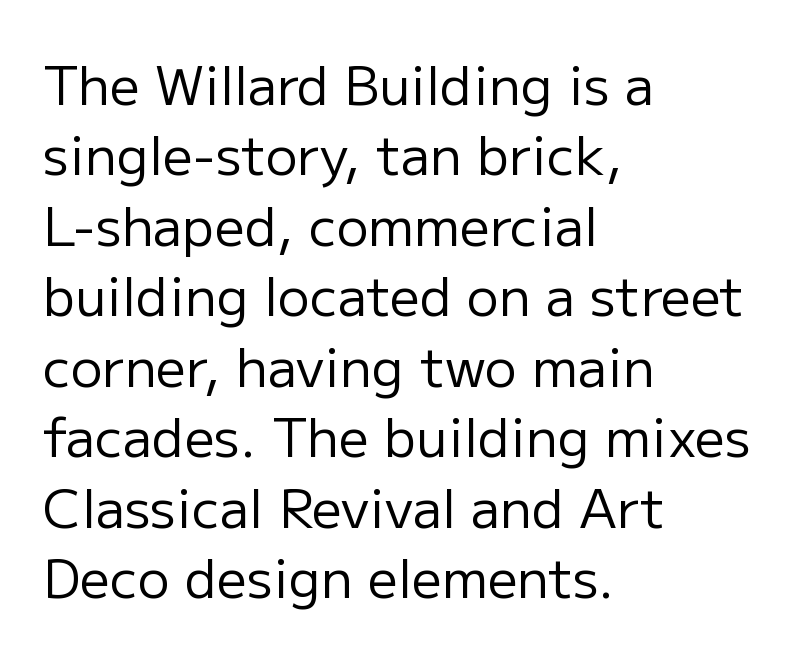
{"serif": "no", "italic": "no", "bold": "no", "weight": "regular", "width": "normal", "stroke_contrast": "low", "x_height": "medium", "monospaced": "no", "underline": "no", "align": "left", "line_spacing": "normal", "line_spacing_ratio": 1.33, "letter_spacing": "normal", "letter_spacing_em": 0.0, "glyph_px": 53}
